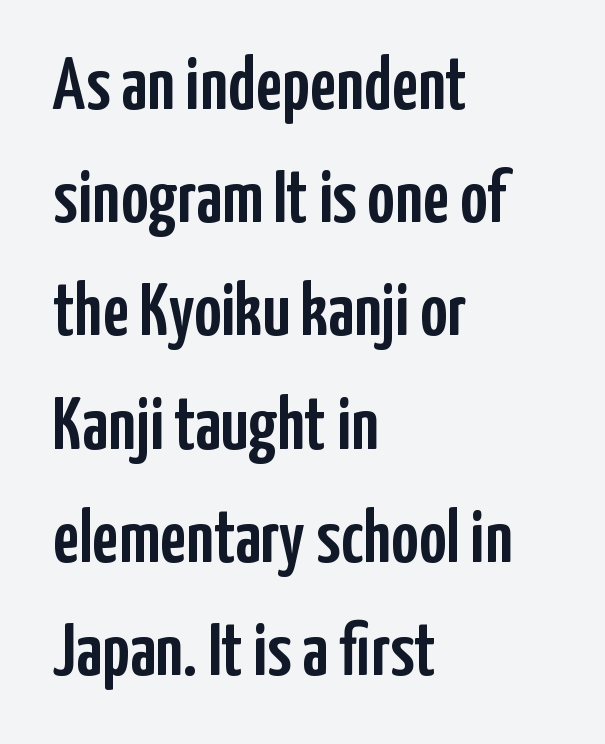
Q: Is the text italic (slanted)? A: No, it is upright.
Q: Is the typeface a serif or a sans-serif typeface? A: Sans-serif.
Q: Is the text underlined? A: No.
Q: How is the paragraph aligned? A: Left-aligned.
Q: Is the spacing between letters normal or unusually wide? A: Normal.
Q: Is the spacing between lines tight, normal or loose? A: Normal.
Q: Width (condensed, normal, or wide)? A: Condensed.
Q: Stroke contrast? A: Low.
Q: x-height? A: Medium.
Q: Monospaced? A: No.
